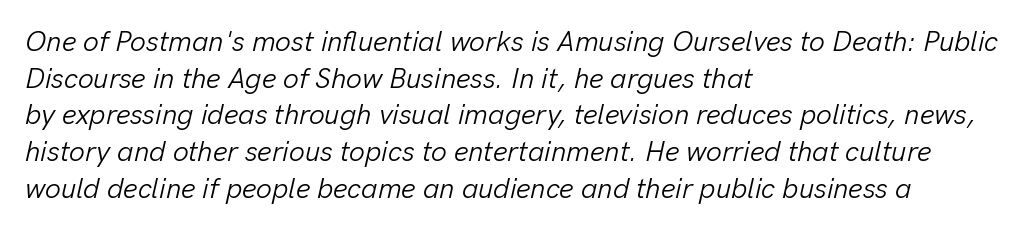
Quick note: italic. The space beneath each line is pristine and unruled. The strokes carry an ordinary text weight at most. Words appear dense and cohesive because spacing is normal. This sample keeps an unexceptional amount of space between lines. A typesetter would call this proportional, since set widths differ per character.
